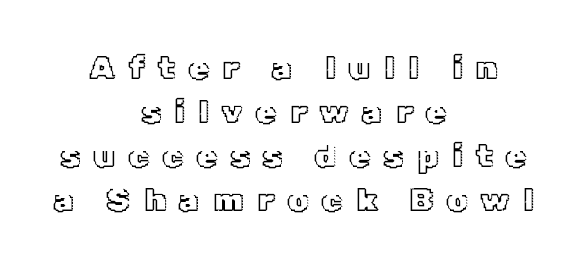
A bare baseline throughout the passage. These lines are centered, leaving both edges ragged. Italic? Not at all — the glyphs are vertical. Normally led — the rows are evenly, conventionally spaced.
